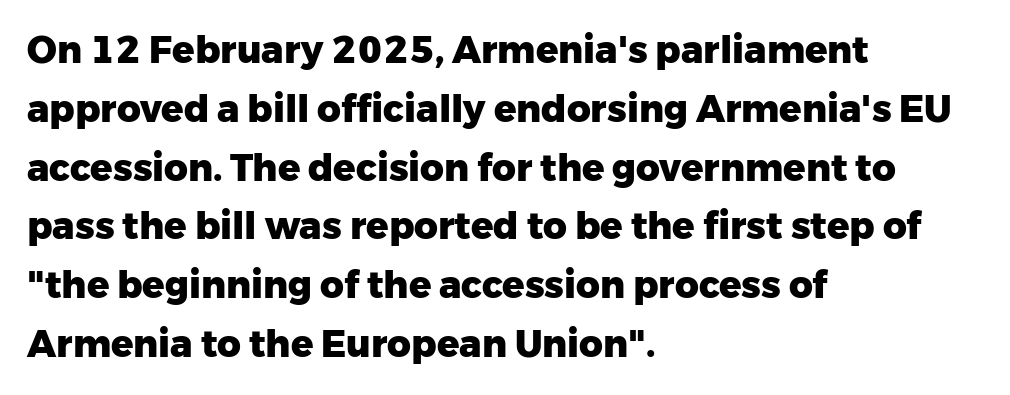
Evenly set lines give the paragraph a standard silhouette. Each letter keeps its own natural width here, so spacing adapts to shape. Note: no serifs on the glyphs. A full-strength bold gives these letters their thick strokes.
